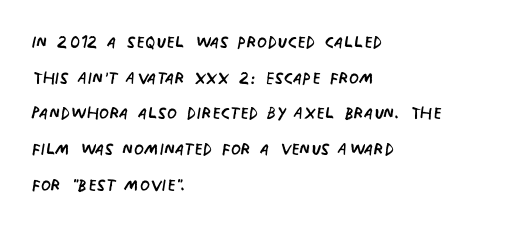
{"bold": "no", "underline": "no", "align": "left", "line_spacing": "normal", "line_spacing_ratio": 1.55, "letter_spacing": "normal", "letter_spacing_em": 0.0, "glyph_px": 23}
